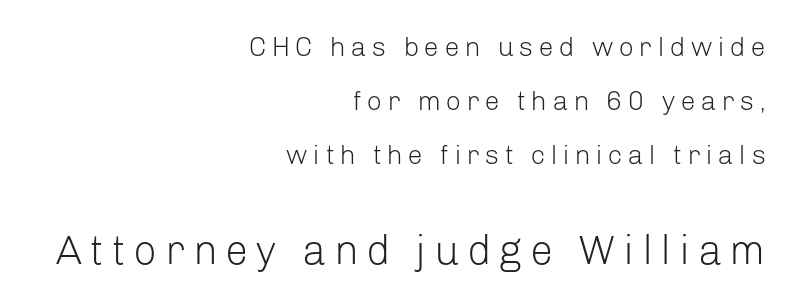
Q: Is the text bold? A: No.
Q: Is the text italic (slanted)? A: No, it is upright.
Q: Is the typeface a serif or a sans-serif typeface? A: Sans-serif.
Q: Is the text underlined? A: No.
Q: How is the paragraph aligned? A: Right-aligned.
Q: Is the spacing between lines tight, normal or loose? A: Loose.
Q: Which block of text is set in a larger size, the first (top) or the second (bottom)? A: The second (bottom) one.
Q: Width (condensed, normal, or wide)? A: Normal.
Q: Stroke contrast? A: Low.
Q: x-height? A: Medium.
Q: Monospaced? A: No.
